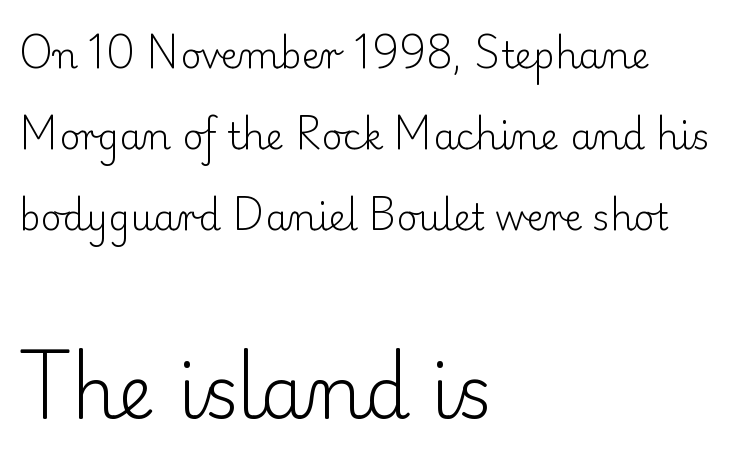
The lines are spread far apart with generous leading. Typesetter's note — lower block bumped up in size, upper block left smaller. Students, note that the glyphs here touch the page at normal intervals. The font sits on the lighter half of the weight spectrum, regular included. These lines are rendered in a variable-pitch font.
